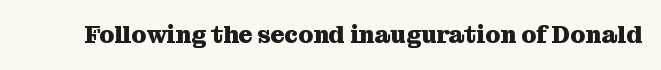
Q: Is the text bold? A: Yes.
Q: Is the text italic (slanted)? A: No, it is upright.
Q: Is the text underlined? A: No.
Q: Is the spacing between letters normal or unusually wide? A: Normal.
